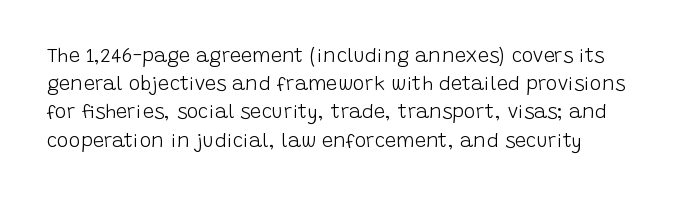
The image shows 20 px text type, upright; set normal line spacing (1.41x), normal letter spacing, not underlined.
